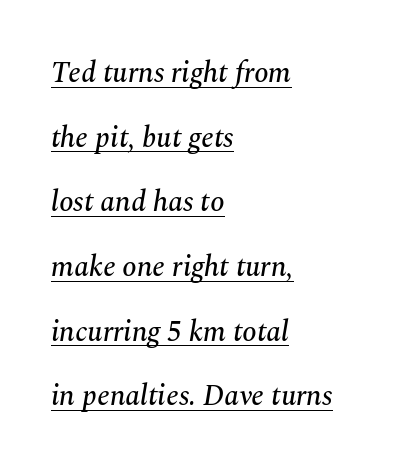
These lines are composed in type with serifs. In terms of letterspacing, this is plain default setting. Line beginnings align vertically; line endings do not. Leading: increased.
